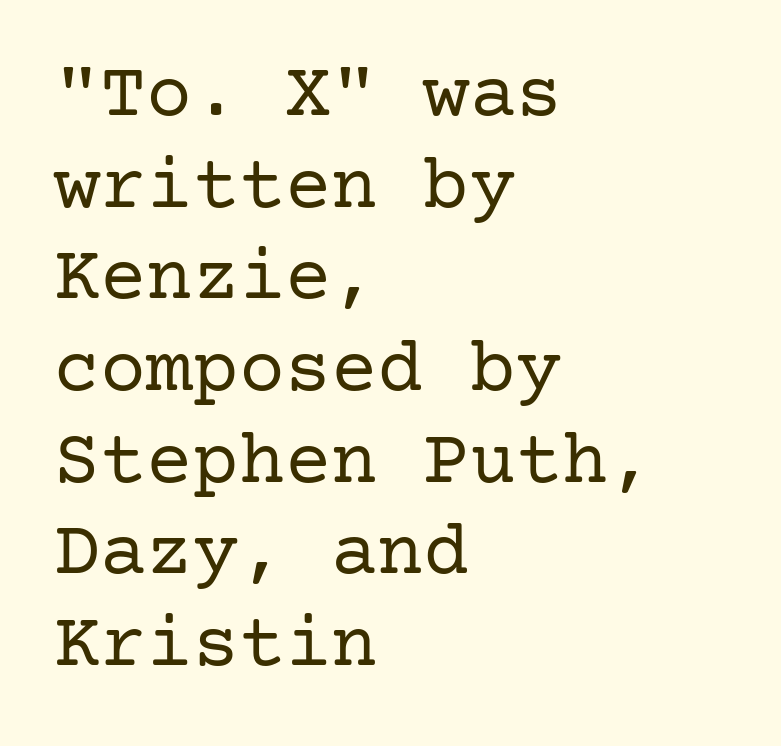
Q: Is the text bold? A: No.
Q: Is the text italic (slanted)? A: No, it is upright.
Q: Is the typeface a serif or a sans-serif typeface? A: Serif.
Q: Is the text underlined? A: No.
Q: How is the paragraph aligned? A: Left-aligned.
Q: Is the spacing between letters normal or unusually wide? A: Normal.
Q: Width (condensed, normal, or wide)? A: Normal.
Q: Stroke contrast? A: Low.
Q: x-height? A: Medium.
